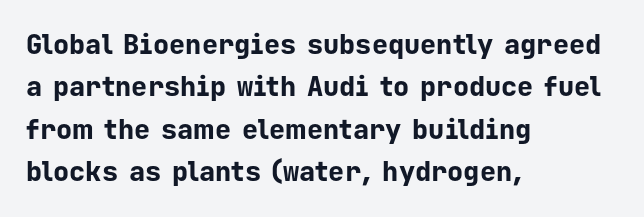
The image shows 27 px bold type, upright; set left-aligned, normal line spacing (1.57x), normal letter spacing, not underlined.
